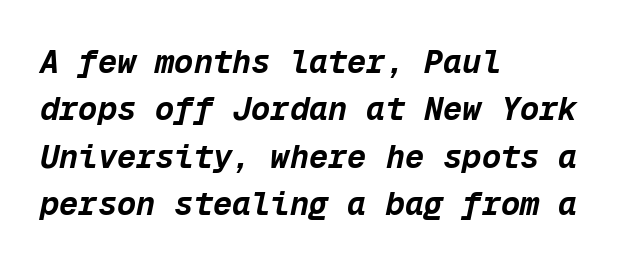
The image shows 32 px bold type, italic (leaning right), monospaced; set left-aligned, normal line spacing (1.48x), normal letter spacing, not underlined; low stroke contrast and a medium x-height.
